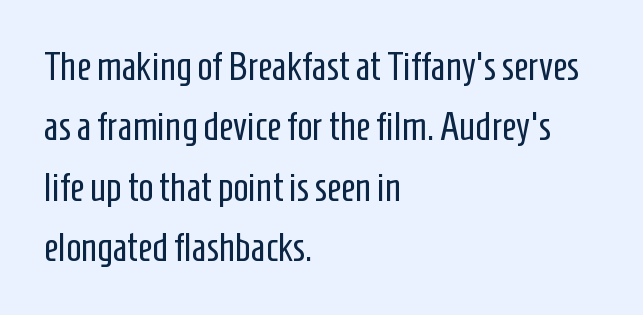
This sample is left-justified, so line endings fall wherever the words run out. Each letter's strokes conclude bluntly, with no projecting serifs. Students, observe: this is what conventionally led text looks like. Notice how the stems are strictly vertical — no italics here. Varying glyph widths throughout — classic text-font behaviour. Words float on clear page, feet unadorned.
